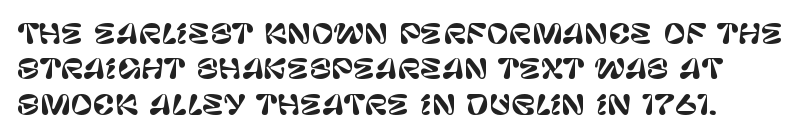
Q: Is the text italic (slanted)? A: Yes.
Q: Is the text underlined? A: No.
Q: Is the spacing between letters normal or unusually wide? A: Normal.
Q: Is the spacing between lines tight, normal or loose? A: Normal.
